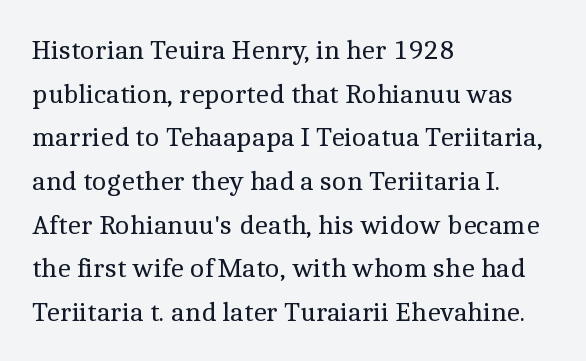
The image shows 28 px regular-weight serif type, upright; set left-aligned, normal line spacing (1.56x), normal letter spacing, not underlined; a medium x-height.
